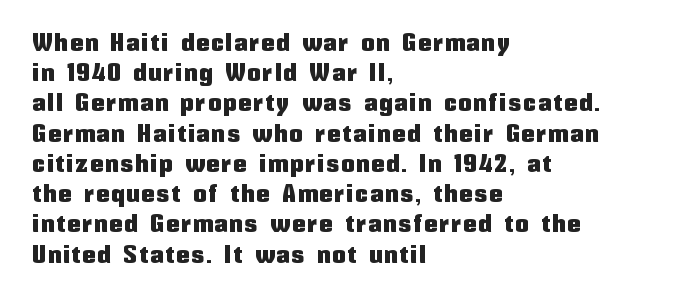
Q: Is the text italic (slanted)? A: No, it is upright.
Q: Is the text underlined? A: No.
Q: How is the paragraph aligned? A: Left-aligned.
